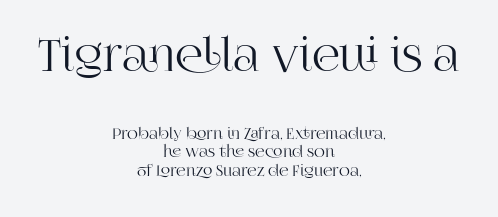
Q: Is the text italic (slanted)? A: No, it is upright.
Q: Is the typeface a serif or a sans-serif typeface? A: Serif.
Q: Is the text underlined? A: No.
Q: How is the paragraph aligned? A: Centered.
Q: Is the spacing between letters normal or unusually wide? A: Normal.
Q: Which block of text is set in a larger size, the first (top) or the second (bottom)? A: The first (top) one.
Q: Width (condensed, normal, or wide)? A: Normal.
Q: Stroke contrast? A: High.
Q: x-height? A: Large.
Q: Monospaced? A: No.
